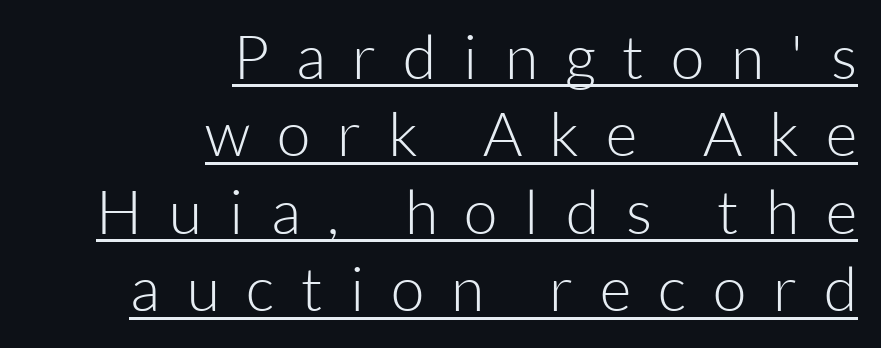
The ragged edge is on the left, which tells us the setting is flush right. Interline gaps are of average width in this sample. The rendering uses natural spacing where letterforms have individual widths. This is the regular roman posture of the typeface. This is sans-serif lettering, the kind often seen on screens and signage.
